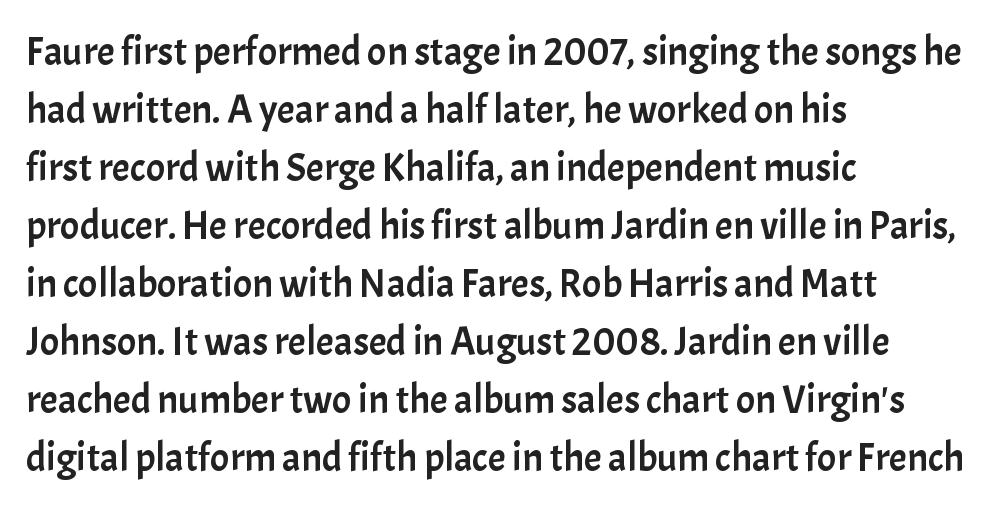
Q: Is the text italic (slanted)? A: No, it is upright.
Q: Is the typeface a serif or a sans-serif typeface? A: Sans-serif.
Q: Is the text underlined? A: No.
Q: How is the paragraph aligned? A: Left-aligned.
Q: Is the spacing between letters normal or unusually wide? A: Normal.
Q: Is the spacing between lines tight, normal or loose? A: Normal.
Q: Width (condensed, normal, or wide)? A: Normal.
Q: Stroke contrast? A: Low.
Q: x-height? A: Medium.
Q: Monospaced? A: No.
